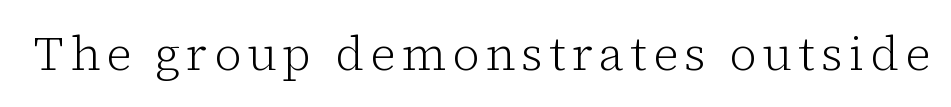
The image shows 47 px light serif type, upright; set not underlined; low stroke contrast and a medium x-height.
